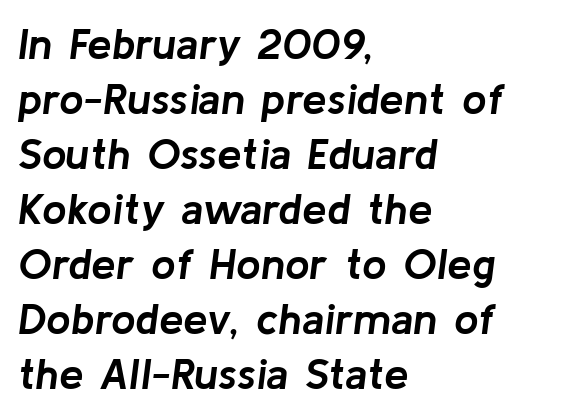
Q: Is the text bold? A: Yes.
Q: Is the text italic (slanted)? A: Yes, it leans right by about 8 degrees.
Q: Is the text underlined? A: No.
Q: How is the paragraph aligned? A: Left-aligned.
Q: Is the spacing between letters normal or unusually wide? A: Normal.
Q: Is the spacing between lines tight, normal or loose? A: Normal.
Q: Width (condensed, normal, or wide)? A: Normal.
Q: Stroke contrast? A: Low.
Q: x-height? A: Medium.
Q: Monospaced? A: No.
